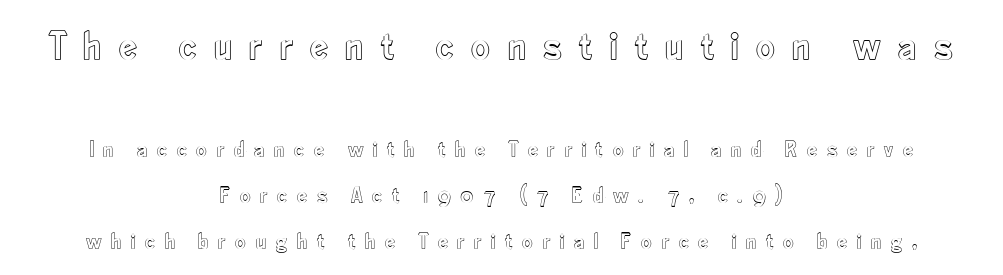
Visually, the top section dominates because its glyphs are scaled up. A centered setting, common on invitations and titles, is used for this passage. No word sits above an underline. Caption: expanded tracking, letters set apart. Style check: upright. What's the leading like? Stretched, with rows far apart.
